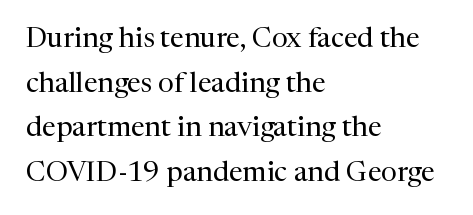
This sample uses an upright cut, with every glyph sitting square on the baseline. Spacing between characters is what you'd get straight out of the box. Note: serifs present on the glyphs. Each letter keeps its own natural width here, so spacing adapts to shape. The line-height multiplier appears to be the usual default. Words float on clear page, feet unadorned.
